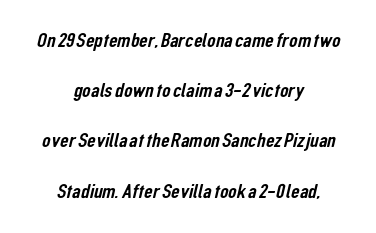
{"underline": "no", "align": "center", "line_spacing": "loose", "line_spacing_ratio": 2.39, "letter_spacing": "normal", "letter_spacing_em": 0.0, "glyph_px": 21}
